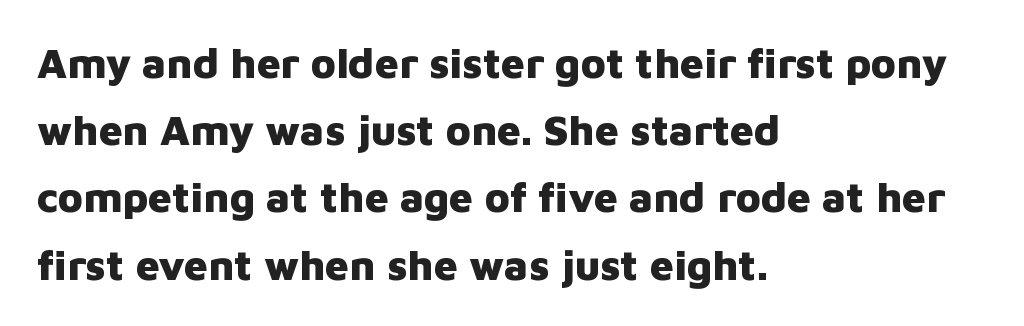
Q: Is the text bold? A: Yes.
Q: Is the text italic (slanted)? A: No, it is upright.
Q: Is the typeface a serif or a sans-serif typeface? A: Sans-serif.
Q: Is the text underlined? A: No.
Q: How is the paragraph aligned? A: Left-aligned.
Q: Is the spacing between letters normal or unusually wide? A: Normal.
Q: Is the spacing between lines tight, normal or loose? A: Normal.
Q: Width (condensed, normal, or wide)? A: Normal.
Q: Stroke contrast? A: Low.
Q: x-height? A: Medium.
Q: Monospaced? A: No.
